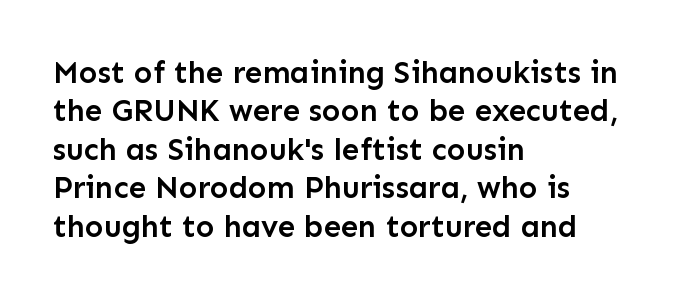
Q: Is the text bold? A: Semi-bold.
Q: Is the text italic (slanted)? A: No, it is upright.
Q: Is the typeface a serif or a sans-serif typeface? A: Sans-serif.
Q: Is the text underlined? A: No.
Q: How is the paragraph aligned? A: Left-aligned.
Q: Is the spacing between letters normal or unusually wide? A: Normal.
Q: Width (condensed, normal, or wide)? A: Normal.
Q: Stroke contrast? A: Low.
Q: x-height? A: Medium.
Q: Monospaced? A: No.
